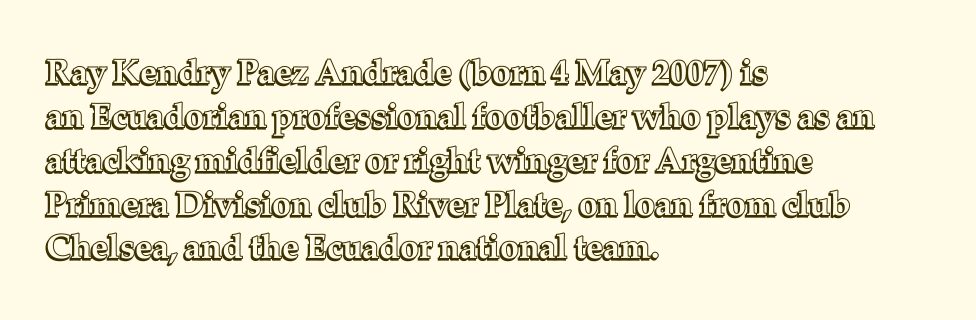
The image shows 34 px text type, upright; set left-aligned, normal line spacing (1.29x), normal letter spacing, not underlined; a medium x-height.
